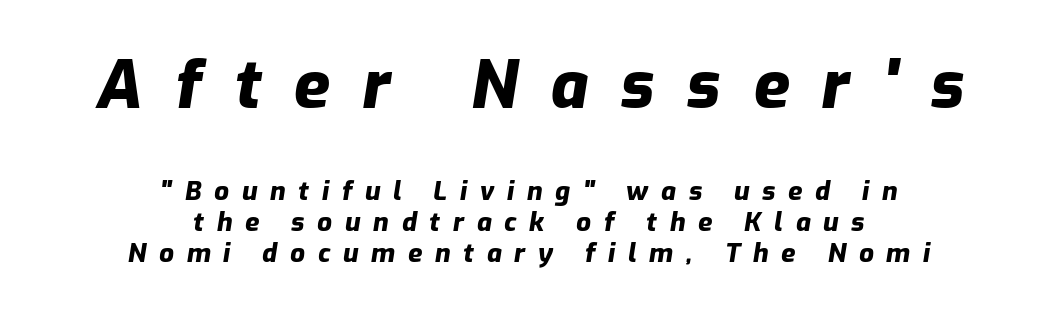
The image shows 66 px heavy type, italic (leaning right); set centered, line spacing 1.2x, unusually wide letter spacing (+0.49 em), not underlined; the first (top) block is 2.54x larger; low stroke contrast and a medium x-height.
